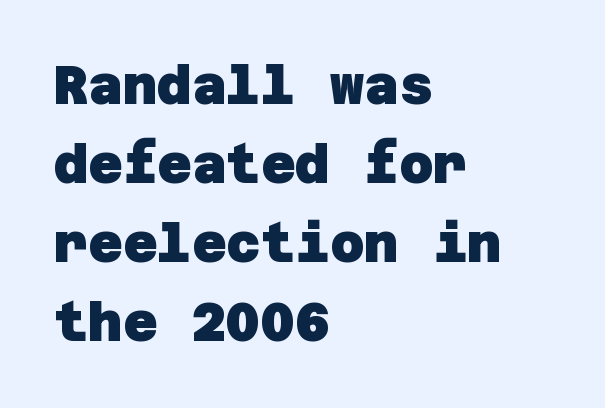
This sample uses plain, unmodified letter spacing. The gap between lines stays unmarked. The rag falls on the right side of this text block. Rows of type keep a routine distance in the vertical direction.
